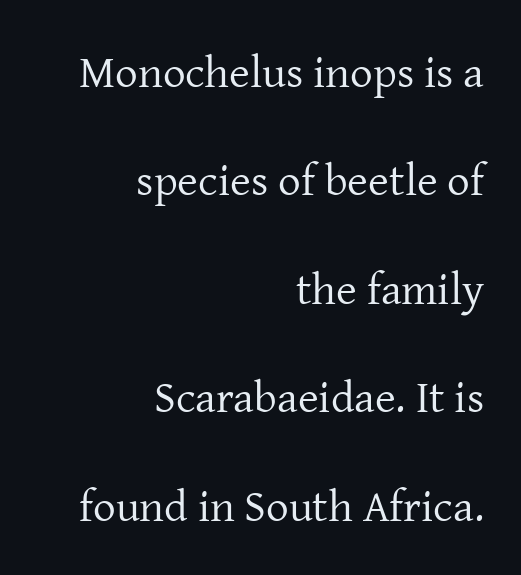
The image shows 45 px regular-weight serif type, upright; set right-aligned, loose line spacing (2.41x), normal letter spacing, not underlined; low stroke contrast and a medium x-height.
